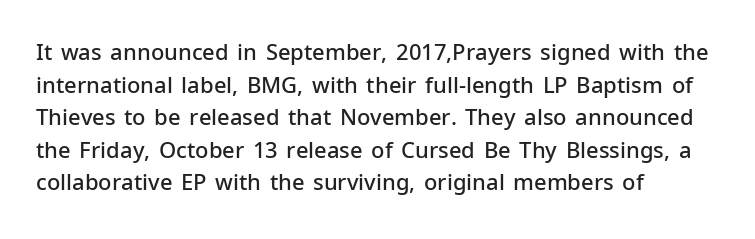
The image shows 22 px text type, upright; set left-aligned, normal line spacing (1.48x), normal letter spacing, not underlined.
